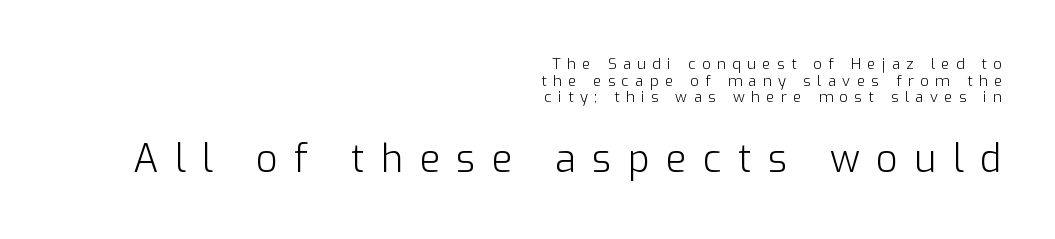
Reading down the block, your eye finds every line finishing at a fixed right position. Characters remain perfectly vertical along every line. Weight class: somewhere from thin through regular. Size contrast runs from small at the top to large at the bottom. The block of text is dense from top to bottom, with scant space between rows.
